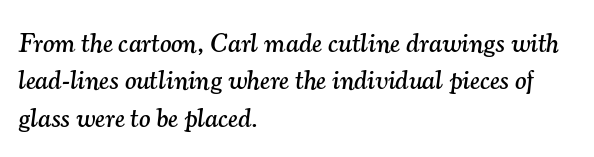
Here the glyphs are tracked normally, forming tight word shapes. Line spacing here is normal. Underline: absent. A typesetter would mark this as italic.
